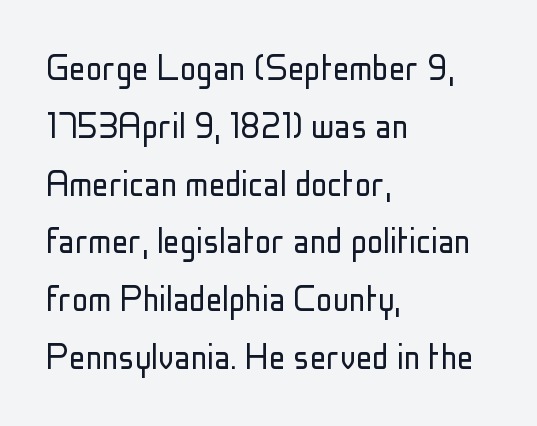
{"serif": "no", "italic": "no", "bold": "no", "weight": "light", "width": "condensed", "stroke_contrast": "low", "x_height": "medium", "monospaced": "no", "underline": "no", "align": "left", "line_spacing": "normal", "line_spacing_ratio": 1.41, "letter_spacing": "normal", "letter_spacing_em": 0.0, "glyph_px": 41}
